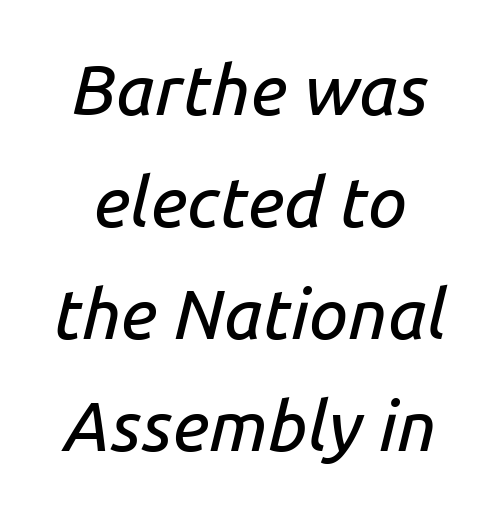
Q: Is the text italic (slanted)? A: Yes, it leans right by about 14 degrees.
Q: Is the text underlined? A: No.
Q: Is the spacing between letters normal or unusually wide? A: Normal.
Q: Is the spacing between lines tight, normal or loose? A: Normal.
Q: Width (condensed, normal, or wide)? A: Normal.
Q: Stroke contrast? A: Low.
Q: x-height? A: Medium.
Q: Monospaced? A: No.
